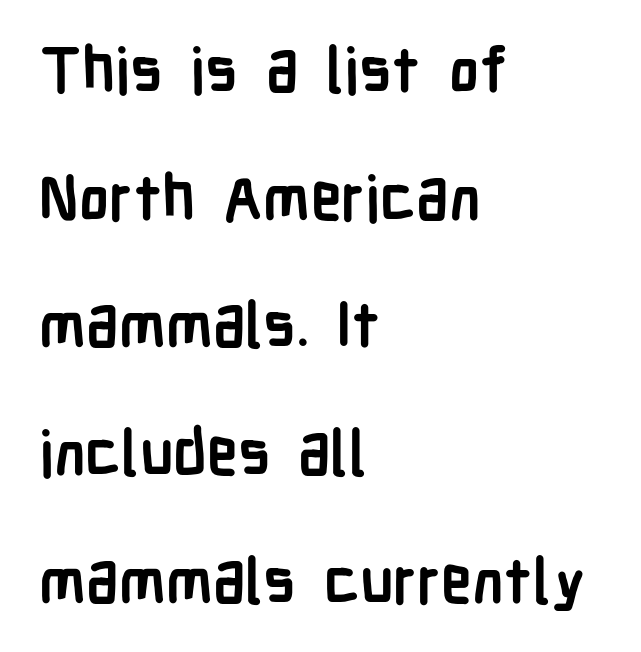
Descender tails drop into unmarked territory. The characters display no serif detailing; their extremities are plain. Reading down the block, your eye returns to a fixed left position each line. Bold? Absolutely — the strokes are thick and heavy. Line spacing here is loose. The face used here is proportionally spaced, like ordinary book or web type.
